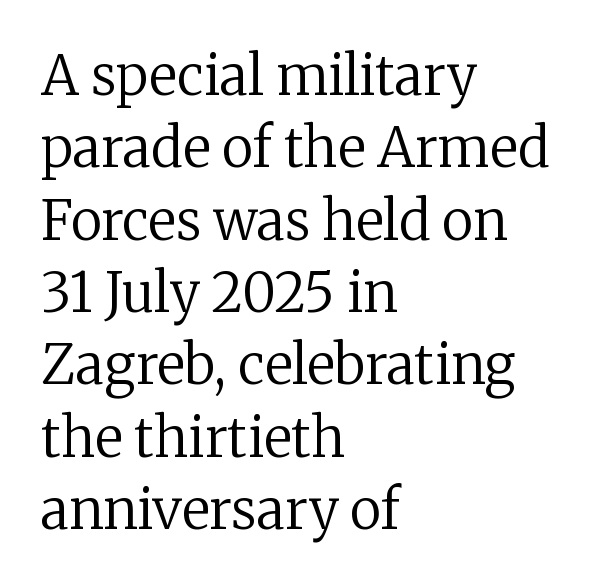
Q: Is the text bold? A: No.
Q: Is the text italic (slanted)? A: No, it is upright.
Q: Is the typeface a serif or a sans-serif typeface? A: Serif.
Q: Is the text underlined? A: No.
Q: How is the paragraph aligned? A: Left-aligned.
Q: Is the spacing between letters normal or unusually wide? A: Normal.
Q: Is the spacing between lines tight, normal or loose? A: Normal.
Q: Width (condensed, normal, or wide)? A: Normal.
Q: Stroke contrast? A: Low.
Q: x-height? A: Medium.
Q: Monospaced? A: No.
